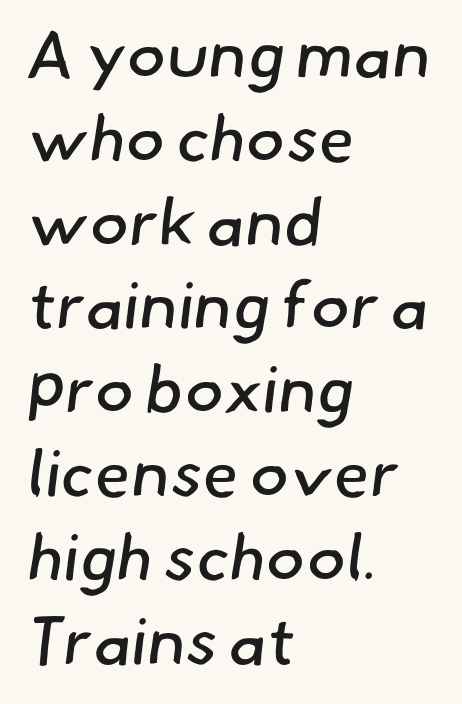
{"serif": "no", "bold": "no", "weight": "regular", "width": "normal", "stroke_contrast": "low", "x_height": "small", "monospaced": "no", "underline": "no", "align": "left", "line_spacing": "normal", "line_spacing_ratio": 1.27, "letter_spacing": "normal", "letter_spacing_em": 0.0, "glyph_px": 66}
